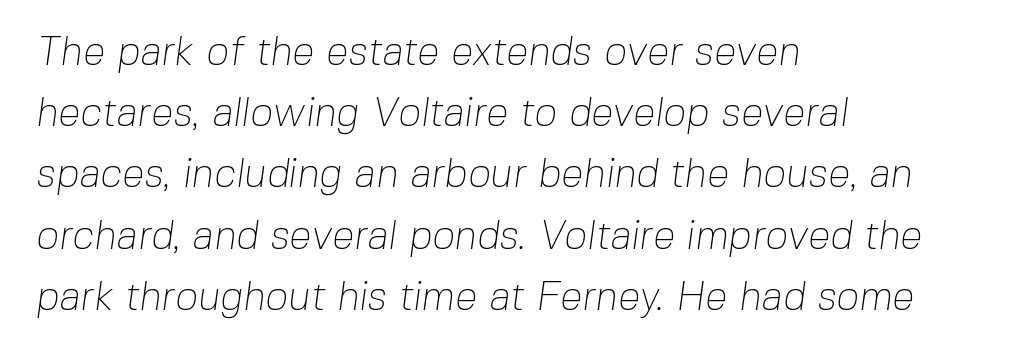
{"serif": "no", "bold": "no", "weight": "thin", "width": "normal", "stroke_contrast": "low", "x_height": "medium", "monospaced": "no", "underline": "no", "align": "left", "line_spacing": "normal", "line_spacing_ratio": 1.53, "letter_spacing": "normal", "letter_spacing_em": 0.0, "glyph_px": 40}
